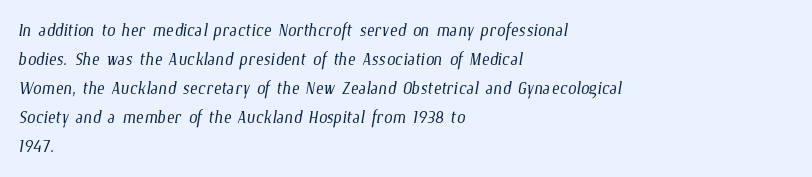
The image shows 24 px text type; set left-aligned, line spacing 1.21x, normal letter spacing, not underlined.
